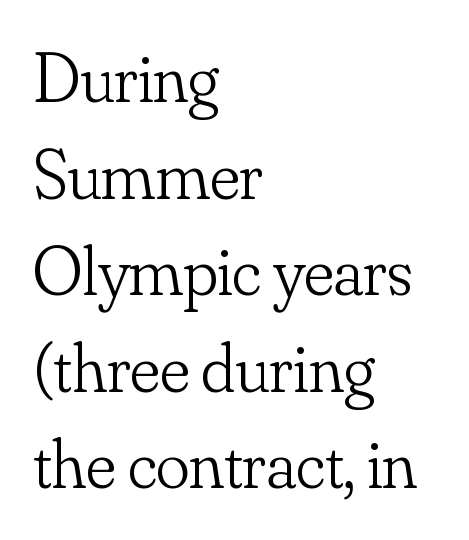
Q: Is the text bold? A: No.
Q: Is the text italic (slanted)? A: No, it is upright.
Q: Is the typeface a serif or a sans-serif typeface? A: Serif.
Q: Is the text underlined? A: No.
Q: How is the paragraph aligned? A: Left-aligned.
Q: Is the spacing between letters normal or unusually wide? A: Normal.
Q: Is the spacing between lines tight, normal or loose? A: Normal.
Q: Width (condensed, normal, or wide)? A: Normal.
Q: Stroke contrast? A: Low.
Q: x-height? A: Small.
Q: Monospaced? A: No.
